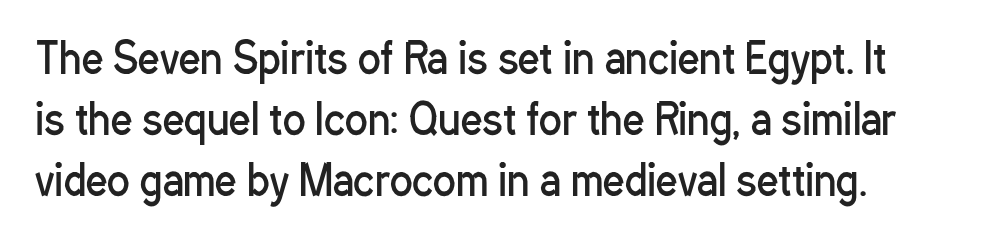
The horizontal fit of the characters is conventional and even. A typesetter would mark this as roman, not italic. Weight: in the light-to-regular range. Leading: standard.
